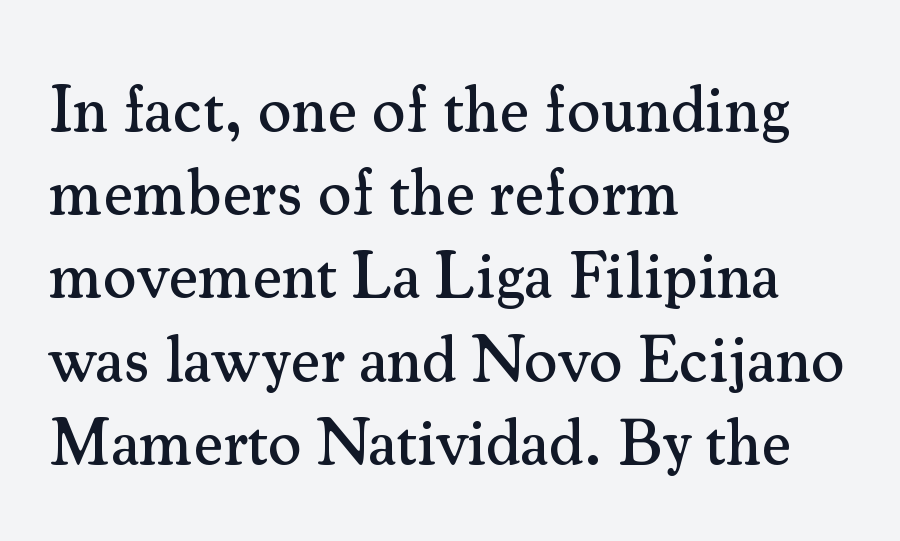
{"serif": "yes", "italic": "no", "width": "normal", "stroke_contrast": "medium", "x_height": "small", "monospaced": "no", "underline": "no", "align": "left", "line_spacing": "normal", "line_spacing_ratio": 1.28, "letter_spacing": "normal", "letter_spacing_em": 0.0, "glyph_px": 65}
